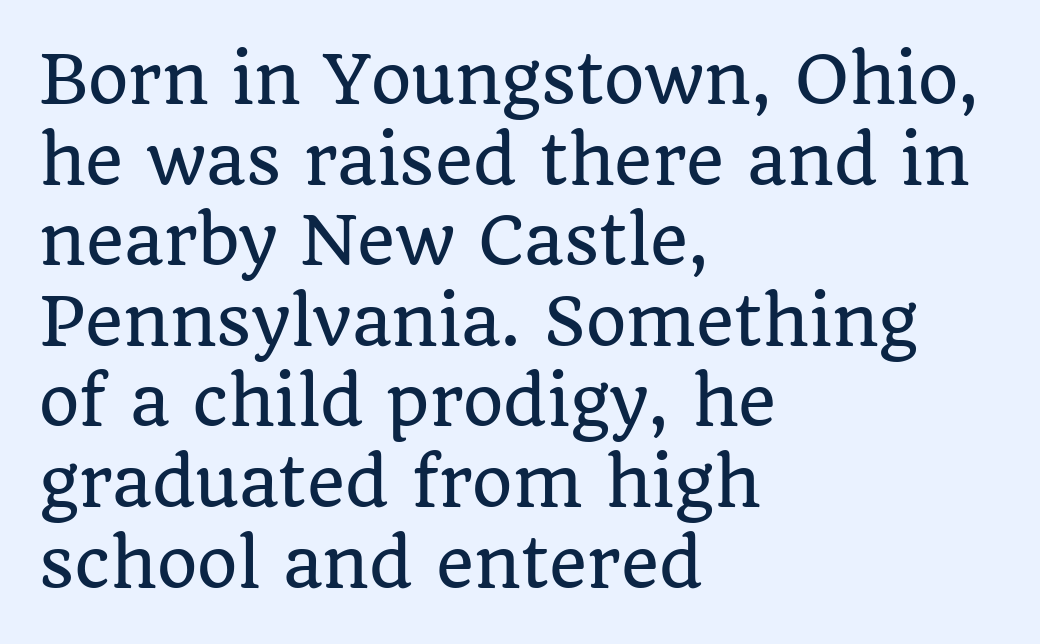
Q: Is the text italic (slanted)? A: No, it is upright.
Q: Is the typeface a serif or a sans-serif typeface? A: Serif.
Q: Is the text underlined? A: No.
Q: How is the paragraph aligned? A: Left-aligned.
Q: Is the spacing between letters normal or unusually wide? A: Normal.
Q: Width (condensed, normal, or wide)? A: Normal.
Q: Stroke contrast? A: Low.
Q: x-height? A: Large.
Q: Monospaced? A: No.
